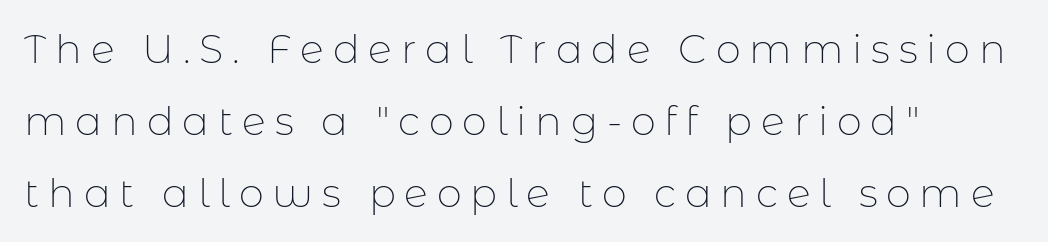
The image shows 40 px thin sans-serif type, upright; set left-aligned, line spacing 1.8x, unusually wide letter spacing (+0.22 em), not underlined; low stroke contrast and a medium x-height.
